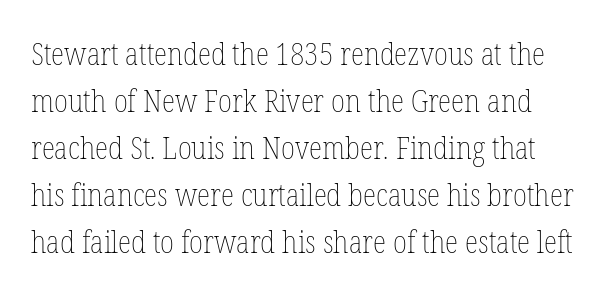
{"italic": "no", "bold": "no", "weight": "thin", "width": "condensed", "stroke_contrast": "low", "x_height": "medium", "monospaced": "no", "underline": "no", "line_spacing": "normal", "line_spacing_ratio": 1.52, "letter_spacing": "normal", "letter_spacing_em": 0.0, "glyph_px": 31}
